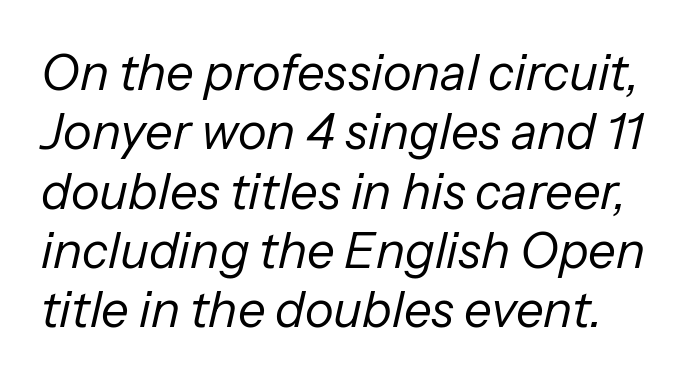
{"italic": "yes", "lean": "right", "slant_degrees": 13, "bold": "no", "weight": "regular", "width": "normal", "stroke_contrast": "low", "x_height": "medium", "monospaced": "no", "underline": "no", "line_spacing_ratio": 1.21, "letter_spacing": "normal", "letter_spacing_em": 0.0, "glyph_px": 49}
